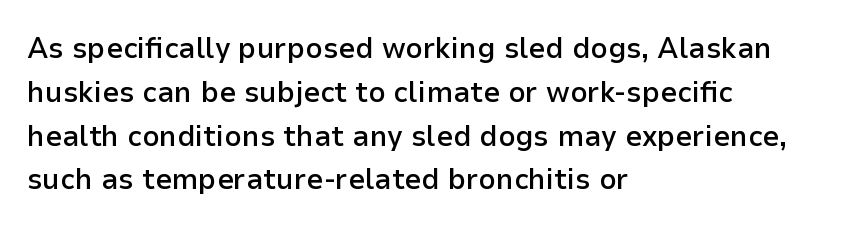
These words are printed semibold, heavier than regular yet not bold. Font category for this specimen: sans-serif. You could call the tracking neutral — neither tight nor loose. Rendered with straight, roman letterforms. Layout note: lines flush left.
